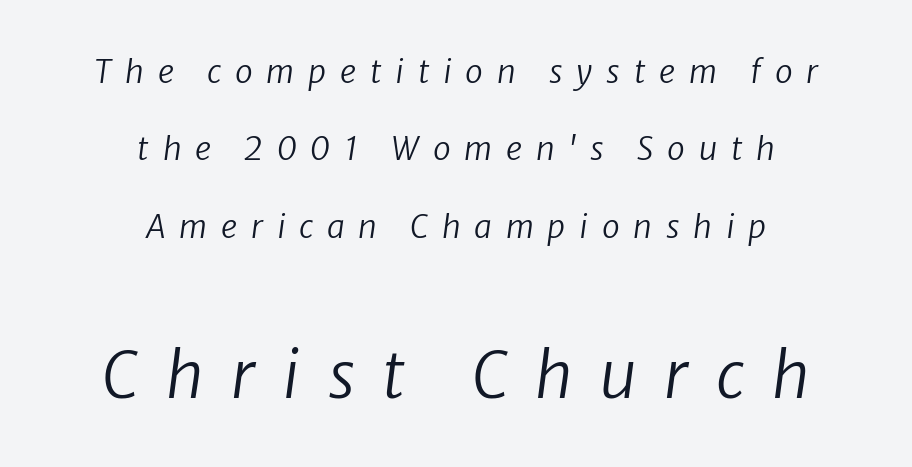
{"italic": "yes", "lean": "right", "slant_degrees": 8, "bold": "no", "weight": "regular", "width": "normal", "stroke_contrast": "low", "x_height": "medium", "monospaced": "no", "underline": "no", "align": "center", "line_spacing": "loose", "line_spacing_ratio": 2.42, "letter_spacing": "wide", "letter_spacing_em": 0.43, "larger_block": "second", "size_ratio": 2.0, "glyph_px": 64}
